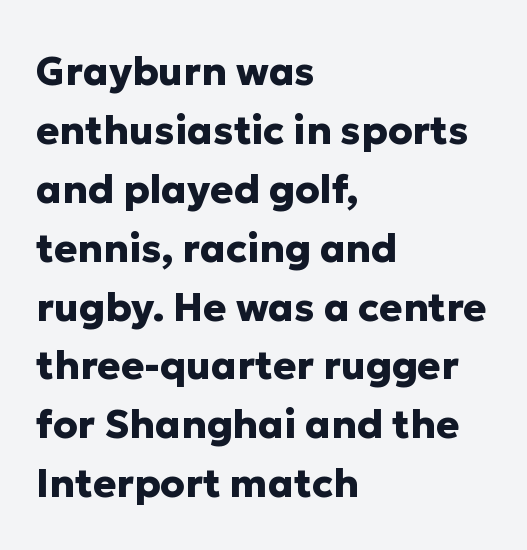
Q: Is the text bold? A: Yes.
Q: Is the text italic (slanted)? A: No, it is upright.
Q: Is the typeface a serif or a sans-serif typeface? A: Sans-serif.
Q: Is the text underlined? A: No.
Q: How is the paragraph aligned? A: Left-aligned.
Q: Is the spacing between letters normal or unusually wide? A: Normal.
Q: Is the spacing between lines tight, normal or loose? A: Normal.
Q: Width (condensed, normal, or wide)? A: Normal.
Q: Stroke contrast? A: Low.
Q: x-height? A: Medium.
Q: Monospaced? A: No.
